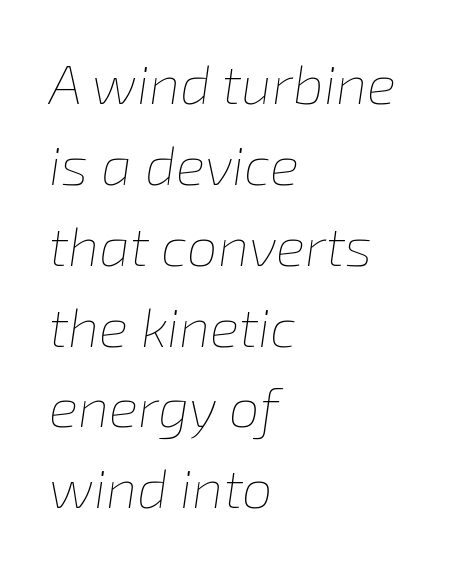
Q: Is the text bold? A: No.
Q: Is the text italic (slanted)? A: Yes, it leans right by about 8 degrees.
Q: Is the text underlined? A: No.
Q: How is the paragraph aligned? A: Left-aligned.
Q: Is the spacing between letters normal or unusually wide? A: Normal.
Q: Is the spacing between lines tight, normal or loose? A: Normal.
Q: Width (condensed, normal, or wide)? A: Normal.
Q: Stroke contrast? A: Low.
Q: x-height? A: Medium.
Q: Monospaced? A: No.
